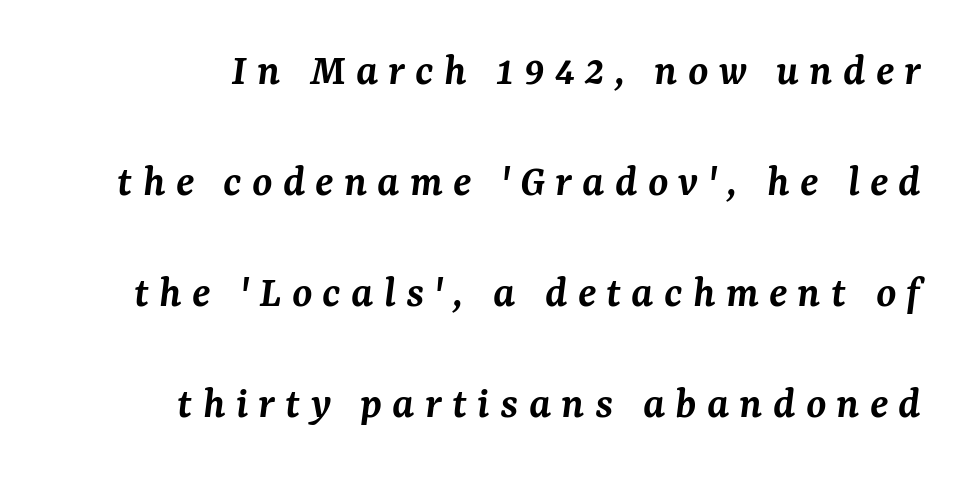
{"serif": "yes", "italic": "yes", "lean": "right", "slant_degrees": 7, "bold": "semi", "weight": "semibold", "width": "normal", "stroke_contrast": "medium", "x_height": "medium", "monospaced": "no", "underline": "no", "line_spacing": "loose", "line_spacing_ratio": 2.41, "letter_spacing": "wide", "letter_spacing_em": 0.22, "glyph_px": 46}
